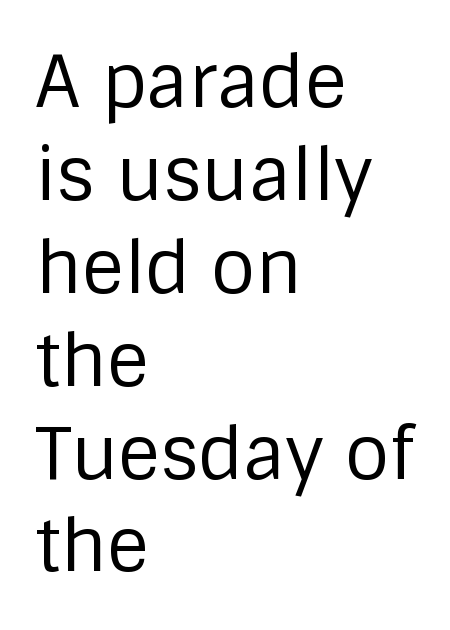
{"serif": "no", "italic": "no", "bold": "no", "weight": "regular", "width": "normal", "stroke_contrast": "low", "x_height": "large", "monospaced": "no", "underline": "no", "align": "left", "line_spacing": "normal", "line_spacing_ratio": 1.29, "letter_spacing": "normal", "letter_spacing_em": 0.0, "glyph_px": 72}
